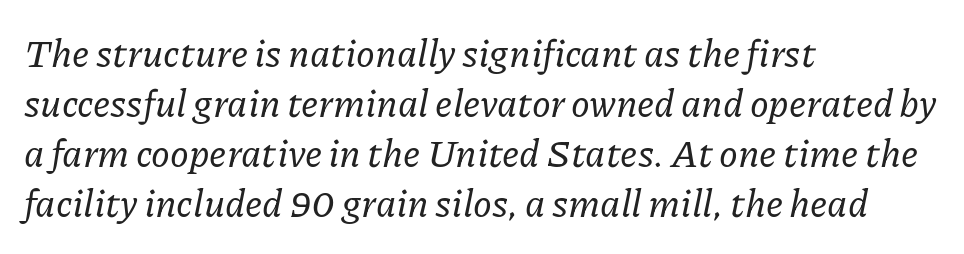
{"serif": "yes", "italic": "yes", "lean": "right", "slant_degrees": 11, "width": "normal", "stroke_contrast": "low", "x_height": "medium", "monospaced": "no", "underline": "no", "align": "left", "line_spacing": "normal", "line_spacing_ratio": 1.32, "letter_spacing": "normal", "letter_spacing_em": 0.0, "glyph_px": 38}
